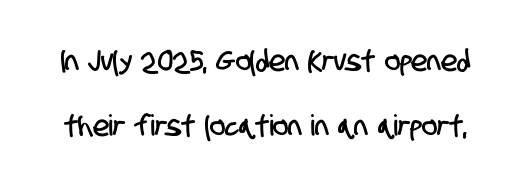
The image shows 29 px condensed sans-serif type; set loose line spacing (2.23x), normal letter spacing, not underlined; low stroke contrast and a large x-height.
